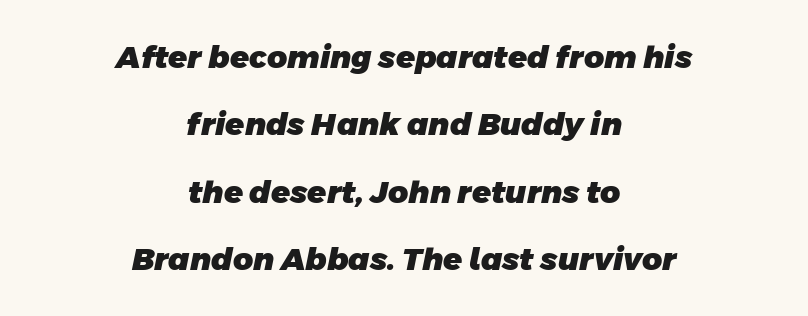
Q: Is the text bold? A: Yes.
Q: Is the typeface a serif or a sans-serif typeface? A: Sans-serif.
Q: Is the text underlined? A: No.
Q: How is the paragraph aligned? A: Centered.
Q: Is the spacing between letters normal or unusually wide? A: Normal.
Q: Is the spacing between lines tight, normal or loose? A: Loose.
Q: Width (condensed, normal, or wide)? A: Normal.
Q: Stroke contrast? A: Low.
Q: x-height? A: Large.
Q: Monospaced? A: No.
